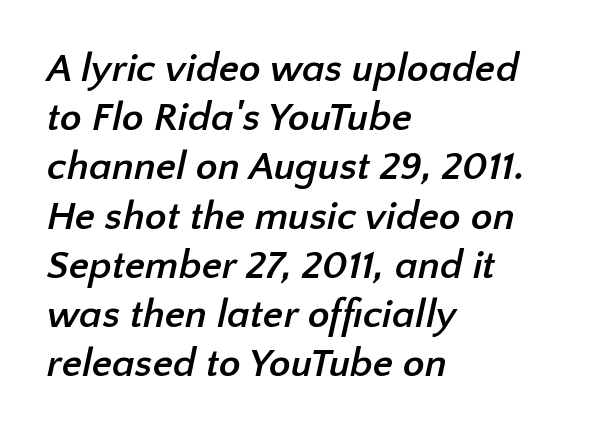
{"serif": "no", "bold": "yes", "weight": "semibold", "width": "normal", "stroke_contrast": "low", "x_height": "medium", "monospaced": "no", "underline": "no", "align": "left", "line_spacing_ratio": 1.23, "letter_spacing": "normal", "letter_spacing_em": 0.0, "glyph_px": 40}
